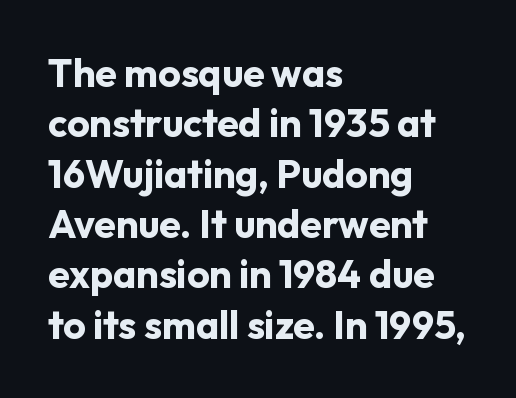
The words here are not underlined. In terms of leading, this rendering sits right in the middle. Nope, no serifs anywhere on these letters. The line texture is even and compact thanks to regular tracking. Typesetter's note: full bold, strokes at maximum text heaviness.
